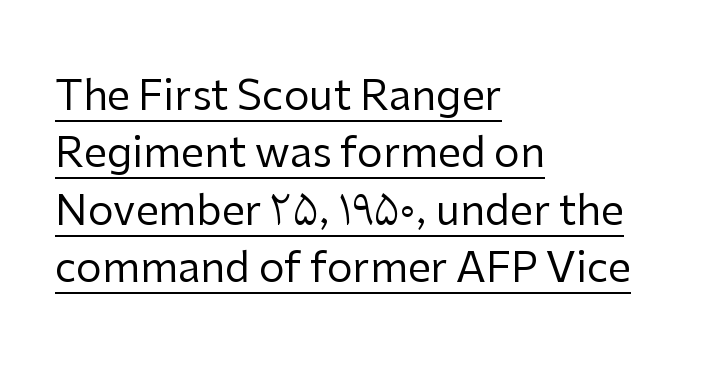
The image shows 41 px regular-weight sans-serif type, upright; set left-aligned, normal line spacing (1.4x), normal letter spacing, underlined; low stroke contrast and a medium x-height.
